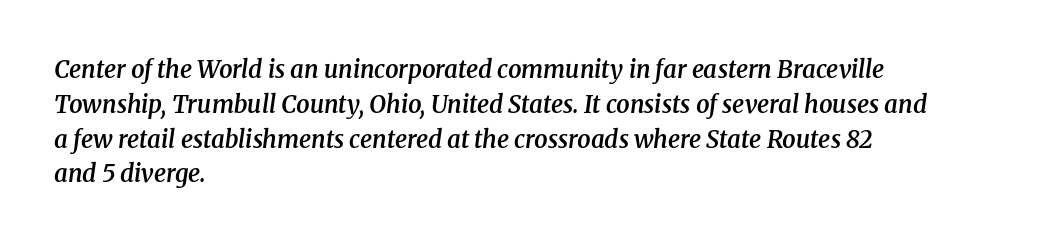
Q: Is the text bold? A: Semi-bold.
Q: Is the text italic (slanted)? A: Yes, it leans right by about 8 degrees.
Q: Is the text underlined? A: No.
Q: How is the paragraph aligned? A: Left-aligned.
Q: Is the spacing between letters normal or unusually wide? A: Normal.
Q: Is the spacing between lines tight, normal or loose? A: Normal.
